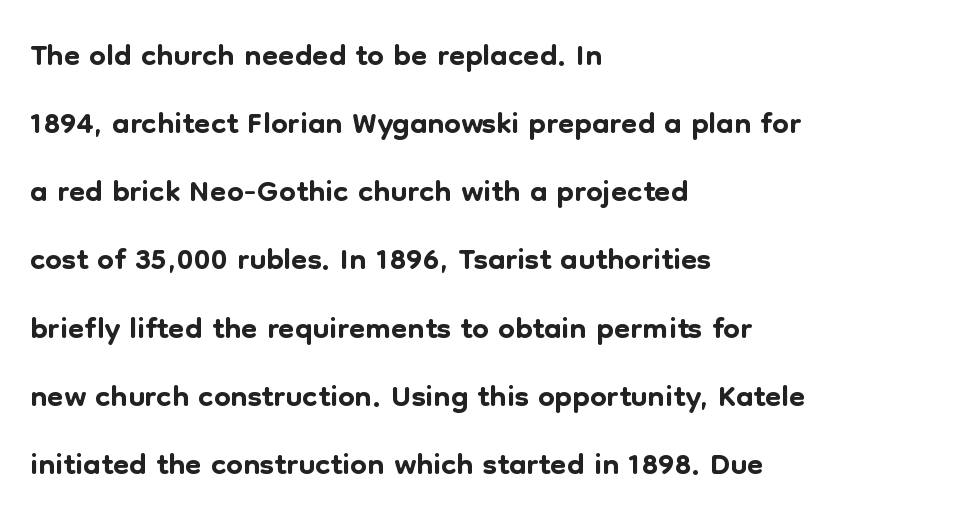
A typesetter would call this leading conventional body-copy spacing. This is roman type, the default non-slanted kind. The letters carry no serifs — their stems end cleanly without finishing strokes. Descenders hang freely into open space.
